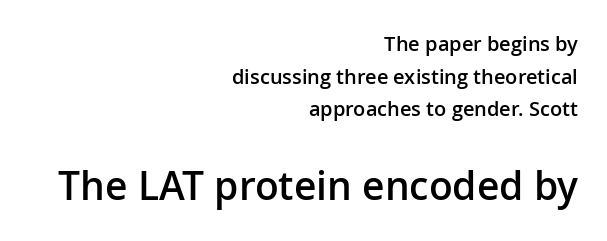
{"serif": "no", "italic": "no", "bold": "semi", "weight": "semibold", "width": "normal", "stroke_contrast": "low", "x_height": "medium", "monospaced": "no", "underline": "no", "align": "right", "line_spacing": "normal", "line_spacing_ratio": 1.63, "letter_spacing": "normal", "letter_spacing_em": 0.0, "larger_block": "second", "size_ratio": 1.95, "glyph_px": 39}
